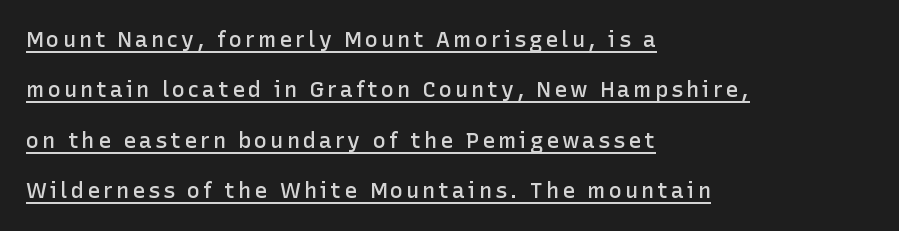
Q: Is the text bold? A: Semi-bold.
Q: Is the text italic (slanted)? A: No, it is upright.
Q: Is the text underlined? A: Yes.
Q: How is the paragraph aligned? A: Left-aligned.
Q: Is the spacing between lines tight, normal or loose? A: Loose.
